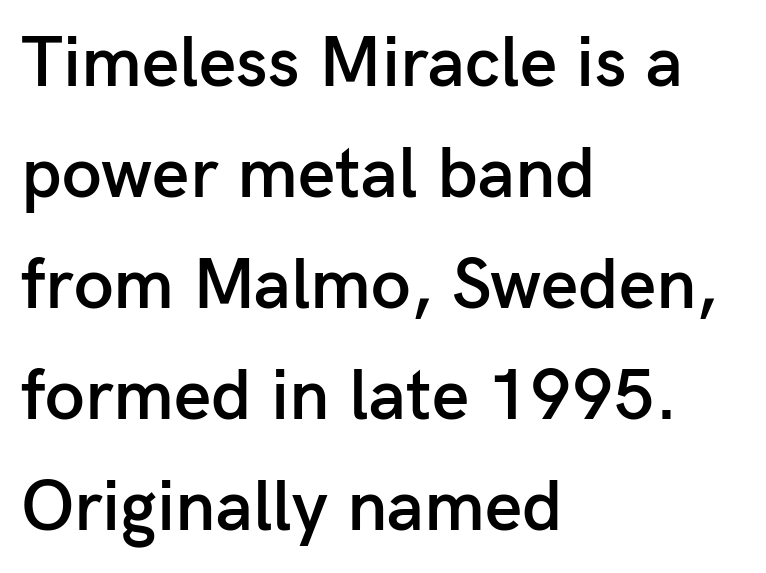
Q: Is the text bold? A: Semi-bold.
Q: Is the text italic (slanted)? A: No, it is upright.
Q: Is the typeface a serif or a sans-serif typeface? A: Sans-serif.
Q: Is the text underlined? A: No.
Q: How is the paragraph aligned? A: Left-aligned.
Q: Is the spacing between letters normal or unusually wide? A: Normal.
Q: Is the spacing between lines tight, normal or loose? A: Normal.
Q: Width (condensed, normal, or wide)? A: Normal.
Q: Stroke contrast? A: Low.
Q: x-height? A: Medium.
Q: Monospaced? A: No.
